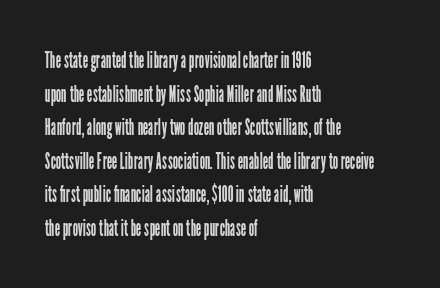
{"italic": "no", "bold": "no", "underline": "no", "align": "left", "line_spacing": "normal", "line_spacing_ratio": 1.4, "letter_spacing": "normal", "letter_spacing_em": 0.0, "glyph_px": 24}
